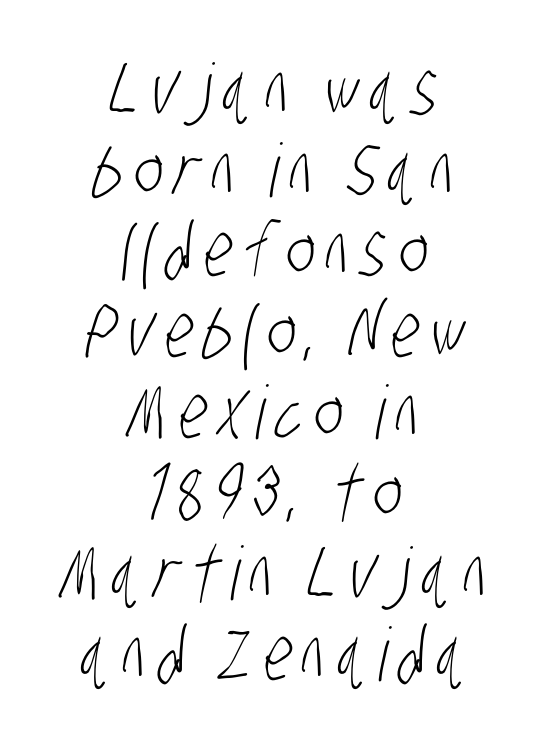
Bold? No — there's no thickening of the strokes. The space beneath each line is pristine and unruled. The rendering uses a small line-height, squeezing the rows. These lines are centered, leaving both edges ragged. The rendering uses natural spacing where letterforms have individual widths.
